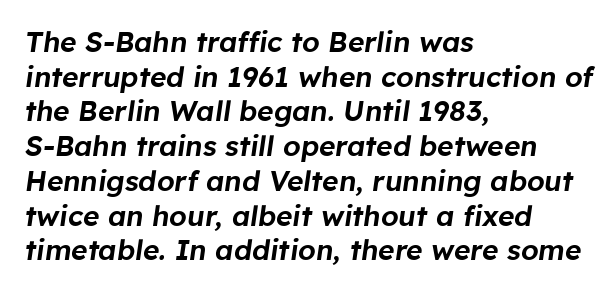
Q: Is the text italic (slanted)? A: Yes, it leans right by about 8 degrees.
Q: Is the text underlined? A: No.
Q: How is the paragraph aligned? A: Left-aligned.
Q: Is the spacing between letters normal or unusually wide? A: Normal.
Q: Width (condensed, normal, or wide)? A: Normal.
Q: Stroke contrast? A: Low.
Q: x-height? A: Medium.
Q: Monospaced? A: No.
